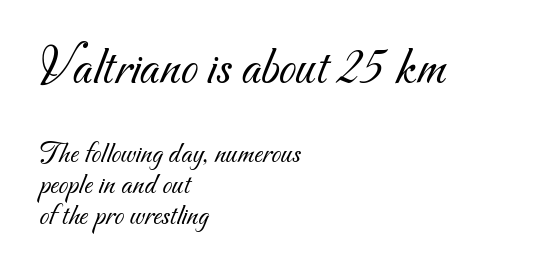
Between one letter and the next there's only the usual sliver of space. Beneath every word, the page is bare. The initial chunk of copy outweighs the following chunk in type size. Stroke terminals: plain, sans-serif.
